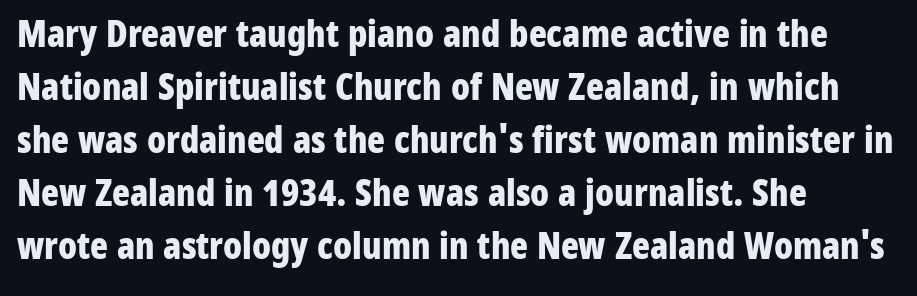
{"serif": "no", "italic": "no", "bold": "yes", "weight": "bold", "width": "condensed", "stroke_contrast": "low", "x_height": "medium", "monospaced": "no", "underline": "no", "align": "left", "line_spacing": "normal", "line_spacing_ratio": 1.43, "letter_spacing": "normal", "letter_spacing_em": 0.0, "glyph_px": 37}
